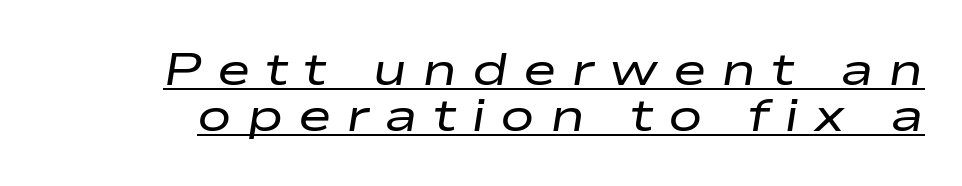
{"italic": "yes", "lean": "right", "slant_degrees": 9, "bold": "no", "weight": "regular", "width": "wide", "stroke_contrast": "low", "x_height": "medium", "monospaced": "no", "underline": "yes", "line_spacing": "tight", "line_spacing_ratio": 1.0, "letter_spacing": "wide", "letter_spacing_em": 0.32, "glyph_px": 46}
